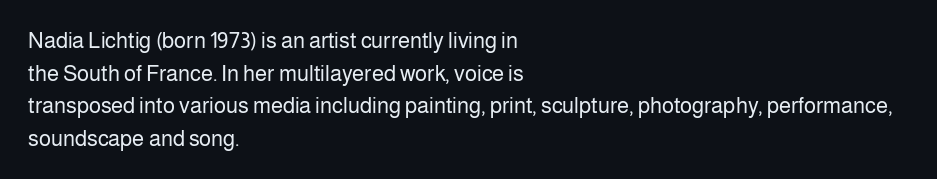
{"italic": "no", "bold": "no", "underline": "no", "align": "left", "line_spacing": "normal", "line_spacing_ratio": 1.48, "letter_spacing": "normal", "letter_spacing_em": 0.0, "glyph_px": 22}
